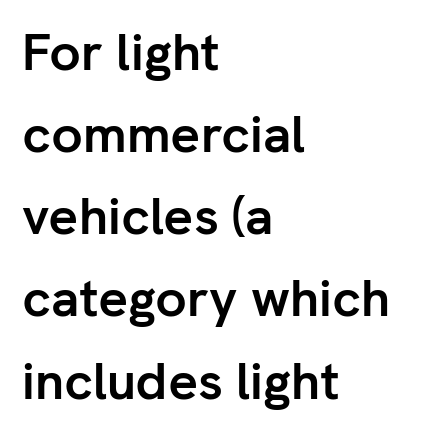
The image shows 52 px semibold sans-serif type, upright; set left-aligned, normal line spacing (1.58x), normal letter spacing, not underlined; low stroke contrast and a medium x-height.
